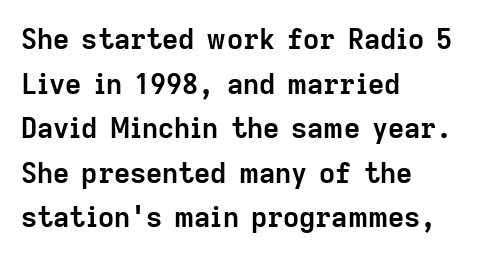
The rendering keeps characters at their native spacing. Notice how the passage keeps a crisp vertical edge on the left only. The typeface chosen for these lines omits serifs. Strokes here are thick enough to call this a true bold. The vertical gap from one line to the next is medium. Note the varied advance widths — an 'i' is clearly narrower than an 'm'.
